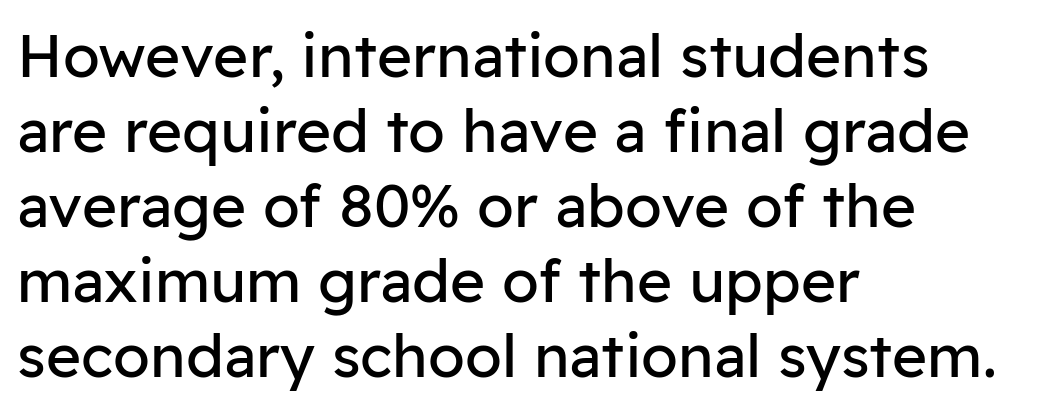
{"serif": "no", "italic": "no", "bold": "no", "weight": "regular", "width": "normal", "stroke_contrast": "low", "x_height": "medium", "monospaced": "no", "underline": "no", "align": "left", "line_spacing": "normal", "line_spacing_ratio": 1.25, "letter_spacing": "normal", "letter_spacing_em": 0.0, "glyph_px": 60}
